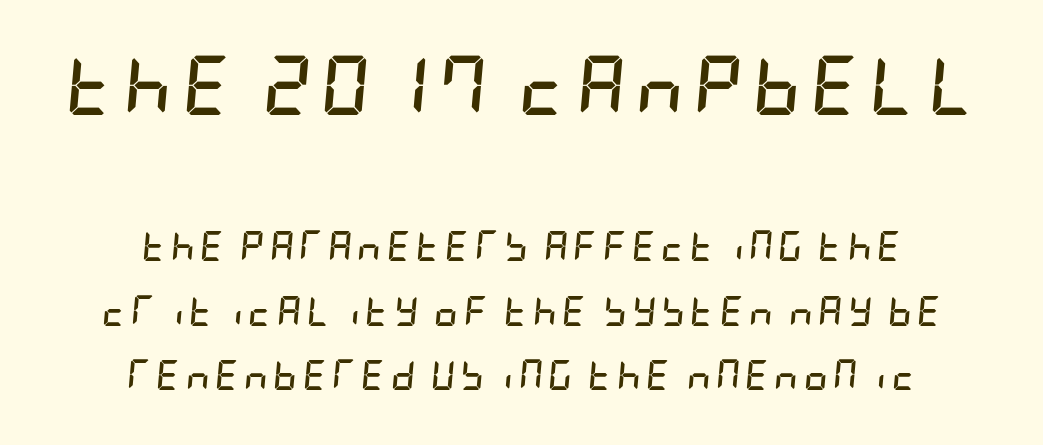
The image shows 60 px semibold, condensed type, italic (leaning right); set centered, loose line spacing (2.14x), not underlined; the first (top) block is 2.0x larger; low stroke contrast and a large x-height.
